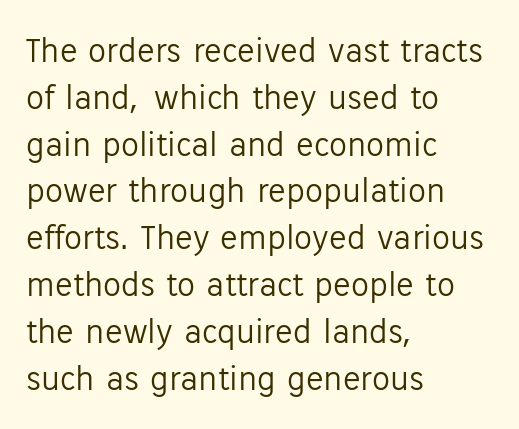
The image shows 36 px light sans-serif type, upright; set left-aligned, normal line spacing (1.3x), normal letter spacing, not underlined; low stroke contrast and a medium x-height.
